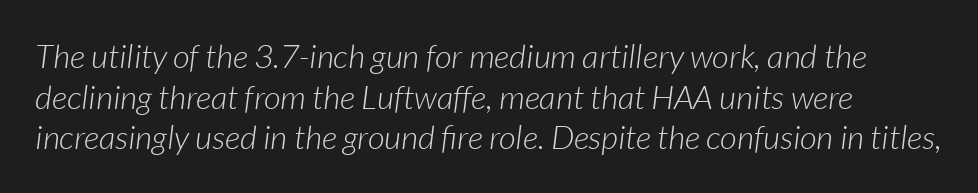
The image shows 33 px light type, italic (leaning right); set line spacing 1.23x, normal letter spacing, not underlined; low stroke contrast and a medium x-height.
